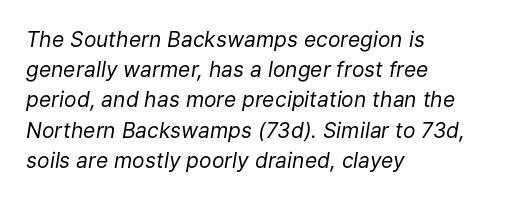
{"italic": "yes", "lean": "right", "slant_degrees": 9, "bold": "no", "underline": "no", "align": "left", "line_spacing": "normal", "line_spacing_ratio": 1.44, "letter_spacing": "normal", "letter_spacing_em": 0.0, "glyph_px": 21}
